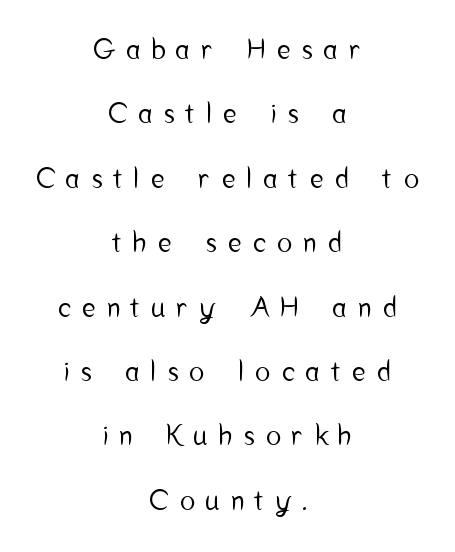
The image shows 28 px condensed sans-serif type, upright; set centered, loose line spacing (2.3x), unusually wide letter spacing (+0.42 em), not underlined; low stroke contrast and a medium x-height.
